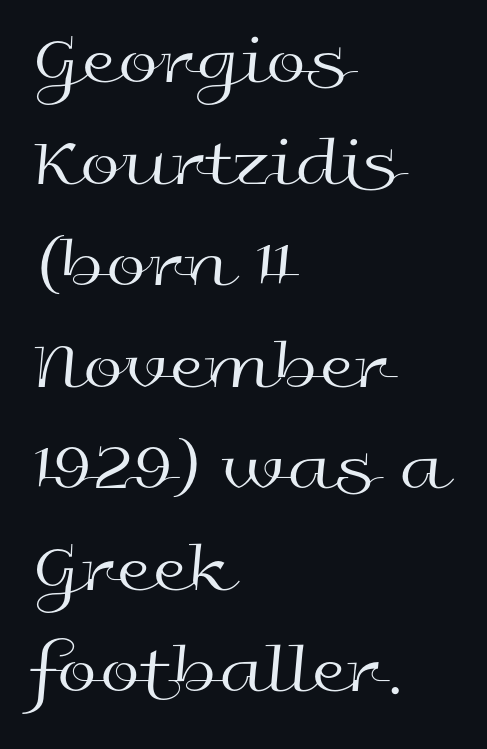
The image shows 72 px regular-weight, wide sans-serif type, upright; set left-aligned, normal line spacing (1.41x), normal letter spacing, not underlined; a medium x-height.
